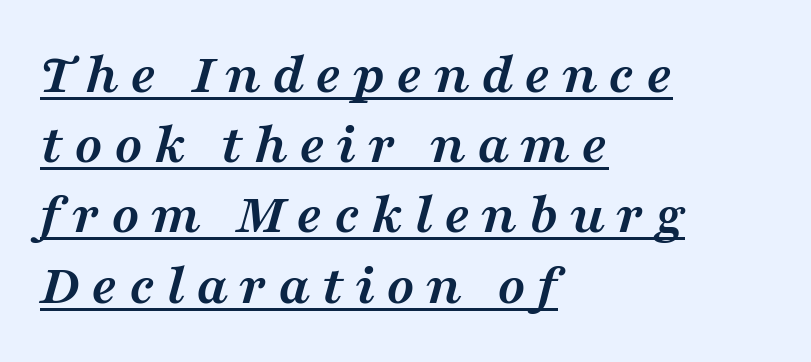
Alignment: flush left. Weight check: bold — yes, fully. These lines were composed using italics. Varying glyph widths throughout — classic text-font behaviour. Emphasis is given by a line drawn under the lettering.
